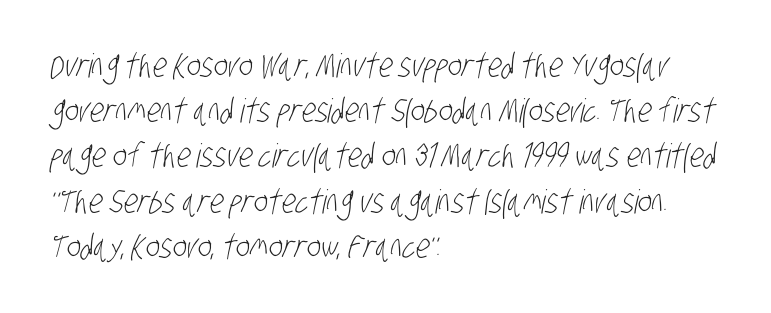
Q: Is the text bold? A: No.
Q: Is the typeface a serif or a sans-serif typeface? A: Sans-serif.
Q: Is the text underlined? A: No.
Q: How is the paragraph aligned? A: Left-aligned.
Q: Is the spacing between letters normal or unusually wide? A: Normal.
Q: Is the spacing between lines tight, normal or loose? A: Normal.
Q: Width (condensed, normal, or wide)? A: Condensed.
Q: Stroke contrast? A: Low.
Q: x-height? A: Large.
Q: Monospaced? A: No.
